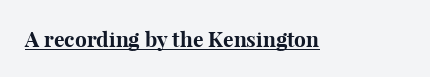
The image shows 21 px bold type, upright; set normal letter spacing, underlined.
